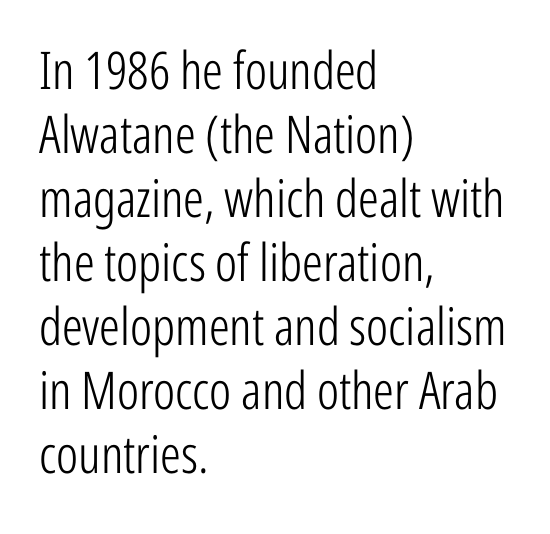
Q: Is the text bold? A: No.
Q: Is the text italic (slanted)? A: No, it is upright.
Q: Is the typeface a serif or a sans-serif typeface? A: Sans-serif.
Q: Is the text underlined? A: No.
Q: How is the paragraph aligned? A: Left-aligned.
Q: Is the spacing between letters normal or unusually wide? A: Normal.
Q: Width (condensed, normal, or wide)? A: Condensed.
Q: Stroke contrast? A: Low.
Q: x-height? A: Medium.
Q: Monospaced? A: No.
